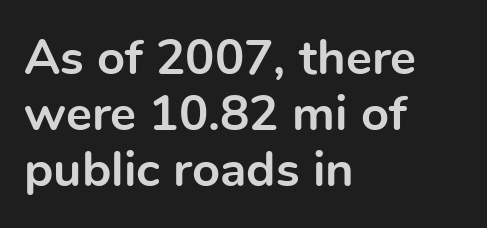
{"serif": "no", "italic": "no", "bold": "yes", "weight": "bold", "width": "normal", "x_height": "medium", "monospaced": "no", "underline": "no", "align": "left", "line_spacing": "tight", "line_spacing_ratio": 1.14, "letter_spacing": "normal", "letter_spacing_em": 0.0, "glyph_px": 49}
